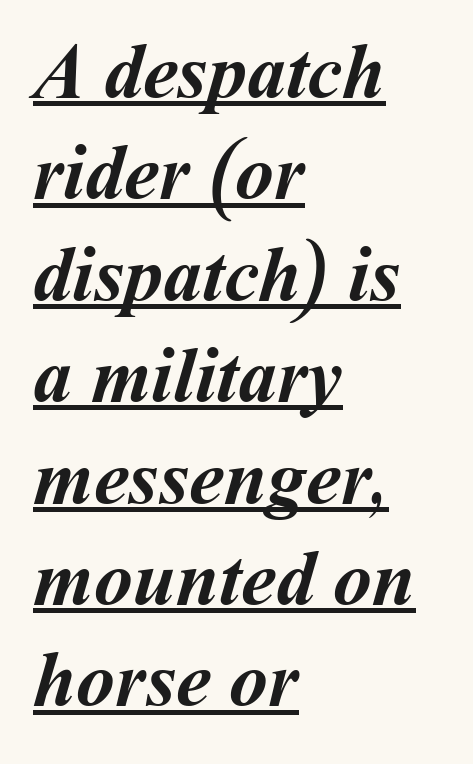
The image shows 78 px semibold type; set left-aligned, normal line spacing (1.3x), normal letter spacing, underlined; medium stroke contrast and a medium x-height.
